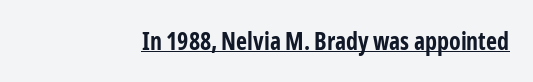
Students, observe the line beneath the letters — that is underlining. Upright lettering throughout. Summary of weight: heavy, a full bold. Here the glyphs are tracked normally, forming tight word shapes.
